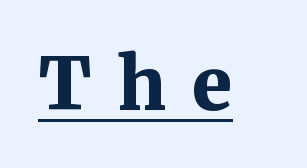
Q: Is the text bold? A: Yes.
Q: Is the text italic (slanted)? A: No, it is upright.
Q: Is the typeface a serif or a sans-serif typeface? A: Serif.
Q: Is the text underlined? A: Yes.
Q: Is the spacing between letters normal or unusually wide? A: Unusually wide.
Q: Width (condensed, normal, or wide)? A: Normal.
Q: Stroke contrast? A: Medium.
Q: x-height? A: Medium.
Q: Monospaced? A: No.
